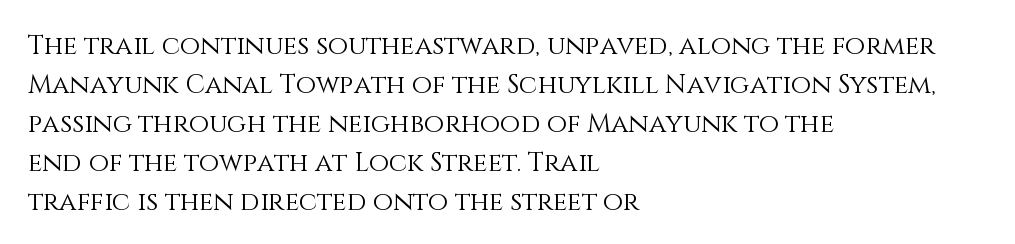
{"italic": "no", "bold": "no", "underline": "no", "align": "left", "line_spacing": "normal", "line_spacing_ratio": 1.5, "letter_spacing": "normal", "letter_spacing_em": 0.0, "glyph_px": 26}
